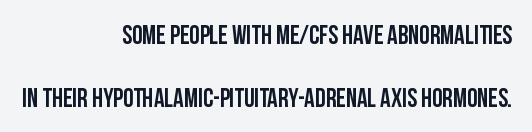
This rendering uses right alignment, leaving the left contour irregular. The horizontal fit of the characters is conventional and even. Students, observe: this is what heavily led, spacious text looks like. In terms of posture, this sample is upright. A clean baseline with only descenders dipping below it.
